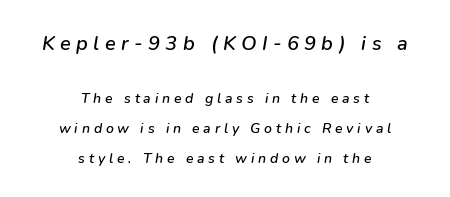
The image shows 20 px text type, italic (leaning right); set centered, loose line spacing (2.14x), unusually wide letter spacing (+0.27 em), not underlined; the first (top) block is 1.43x larger.
